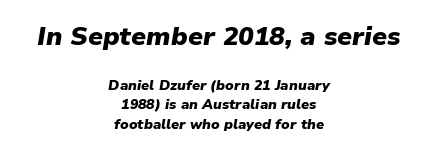
Anything drawn beneath the words? Only blank space. These words are printed bold, with thick strokes throughout. Does the copy run flush right? No — it is centered line by line. Emphasis-style slanted type is in use. The composition opens big and finishes small. Default kerning and tracking; the words read as compact shapes.
